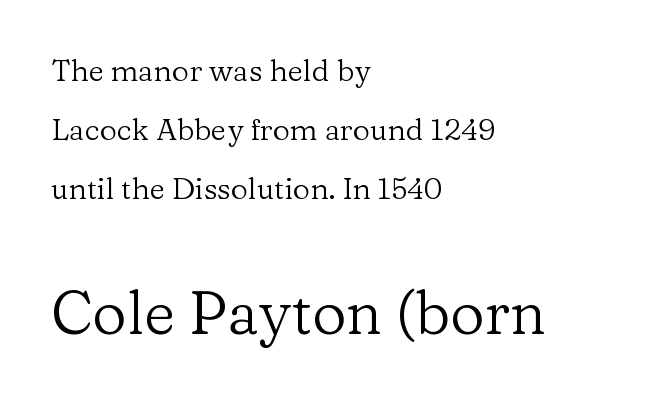
{"serif": "yes", "italic": "no", "bold": "no", "weight": "regular", "width": "normal", "stroke_contrast": "low", "x_height": "medium", "monospaced": "no", "underline": "no", "align": "left", "line_spacing": "loose", "line_spacing_ratio": 1.96, "letter_spacing": "normal", "letter_spacing_em": 0.0, "larger_block": "second", "size_ratio": 2.0, "glyph_px": 60}
